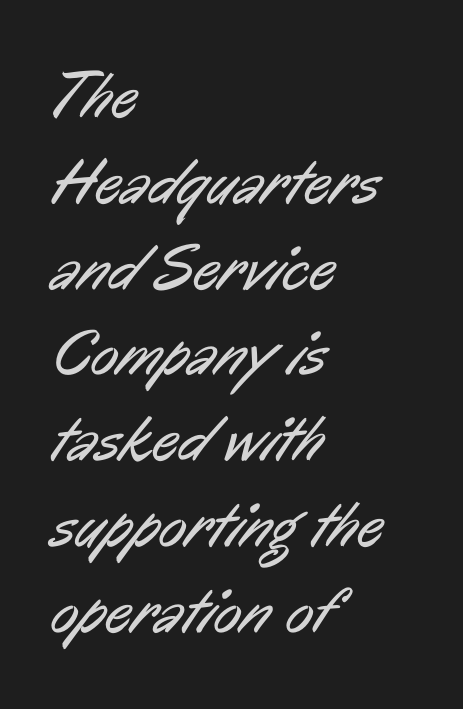
{"serif": "no", "bold": "no", "weight": "regular", "width": "condensed", "stroke_contrast": "low", "x_height": "medium", "monospaced": "no", "underline": "no", "align": "left", "line_spacing": "normal", "line_spacing_ratio": 1.32, "letter_spacing": "normal", "letter_spacing_em": 0.0, "glyph_px": 65}
